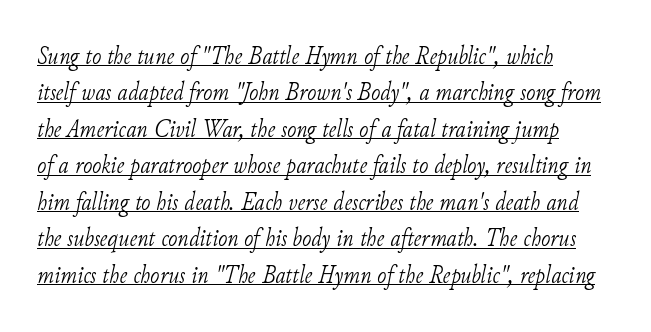
Q: Is the text bold? A: No.
Q: Is the text italic (slanted)? A: Yes, it leans right by about 11 degrees.
Q: Is the text underlined? A: Yes.
Q: How is the paragraph aligned? A: Left-aligned.
Q: Is the spacing between letters normal or unusually wide? A: Normal.
Q: Is the spacing between lines tight, normal or loose? A: Normal.
